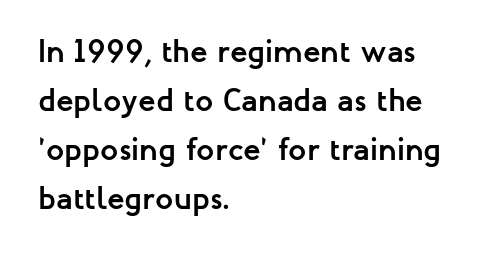
{"serif": "no", "italic": "no", "bold": "yes", "weight": "semibold", "width": "normal", "stroke_contrast": "low", "x_height": "medium", "monospaced": "no", "underline": "no", "align": "left", "line_spacing": "normal", "line_spacing_ratio": 1.53, "letter_spacing": "normal", "letter_spacing_em": 0.0, "glyph_px": 32}
